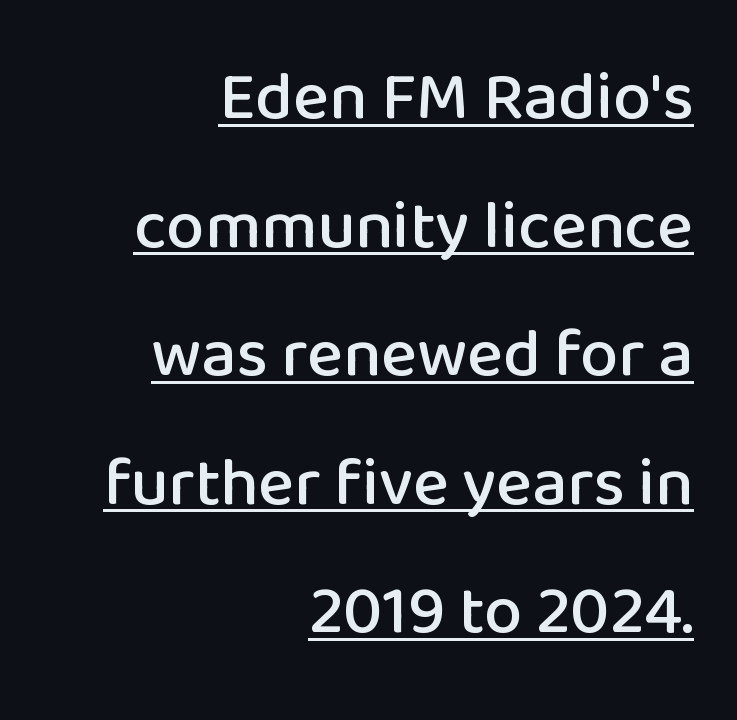
The image shows 68 px sans-serif type, upright; set right-aligned, line spacing 1.89x, normal letter spacing, underlined; low stroke contrast and a medium x-height.
